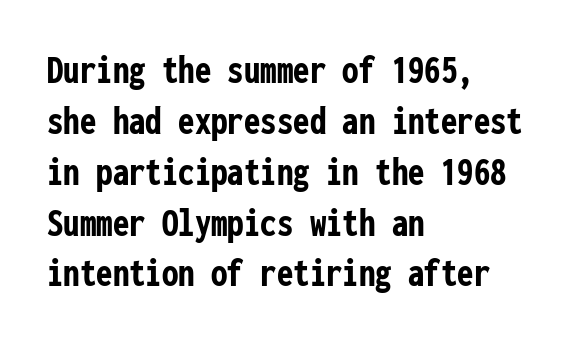
The image shows 41 px semibold, condensed sans-serif type, upright, monospaced; set left-aligned, line spacing 1.24x, normal letter spacing, not underlined; low stroke contrast and a medium x-height.
